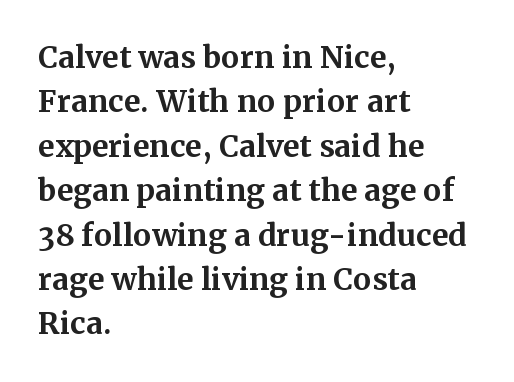
Yep, those are serifs on the letters. You can tell it's not italic because the verticals are truly vertical. The letters are bold, with thick, heavy strokes. The rows are spaced the way most documents space them. Each row of text sits above clean, open space.
